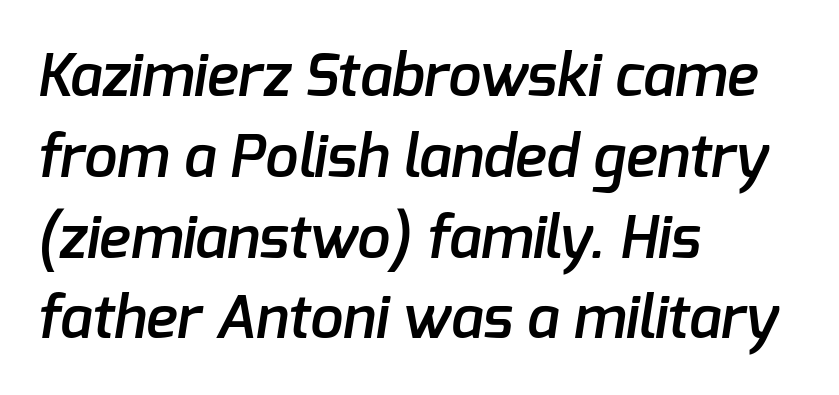
{"serif": "no", "bold": "semi", "weight": "semibold", "width": "normal", "stroke_contrast": "low", "x_height": "medium", "monospaced": "no", "underline": "no", "align": "left", "line_spacing": "normal", "line_spacing_ratio": 1.37, "letter_spacing": "normal", "letter_spacing_em": 0.0, "glyph_px": 59}
